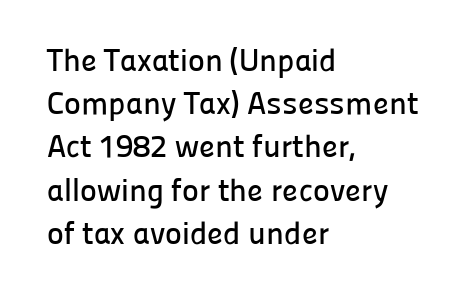
Quick note: underline off. Proportional: the letters do not fall into vertical columns. Leftover space on each line is placed entirely after the last word. These lines are composed in type without serifs.
